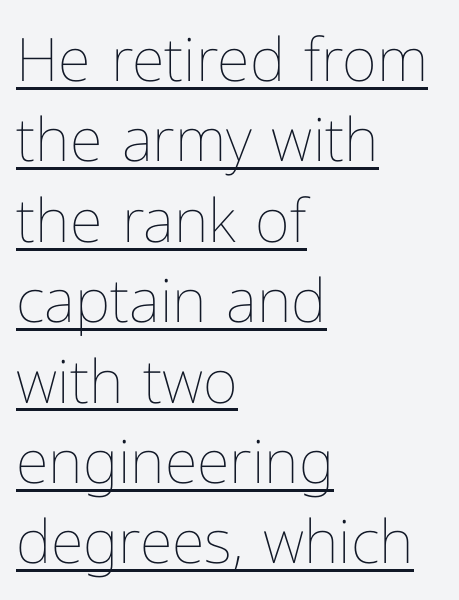
{"italic": "no", "bold": "no", "weight": "thin", "width": "normal", "stroke_contrast": "low", "x_height": "medium", "monospaced": "no", "underline": "yes", "align": "left", "line_spacing": "normal", "line_spacing_ratio": 1.34, "letter_spacing": "normal", "letter_spacing_em": 0.0, "glyph_px": 60}
